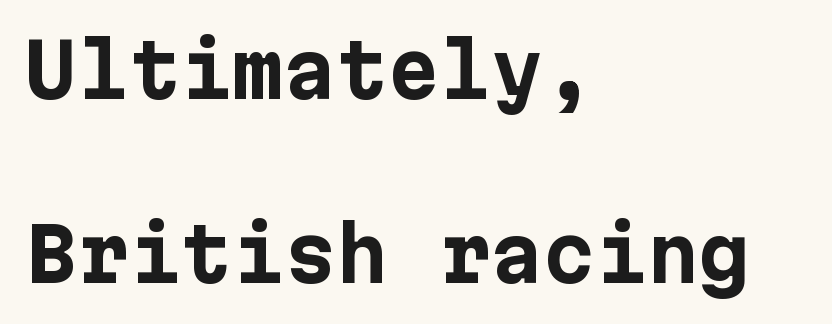
{"serif": "no", "italic": "no", "bold": "yes", "weight": "bold", "width": "normal", "stroke_contrast": "low", "x_height": "medium", "underline": "no", "align": "left", "line_spacing": "loose", "line_spacing_ratio": 2.49, "letter_spacing": "normal", "letter_spacing_em": 0.0, "glyph_px": 74}
